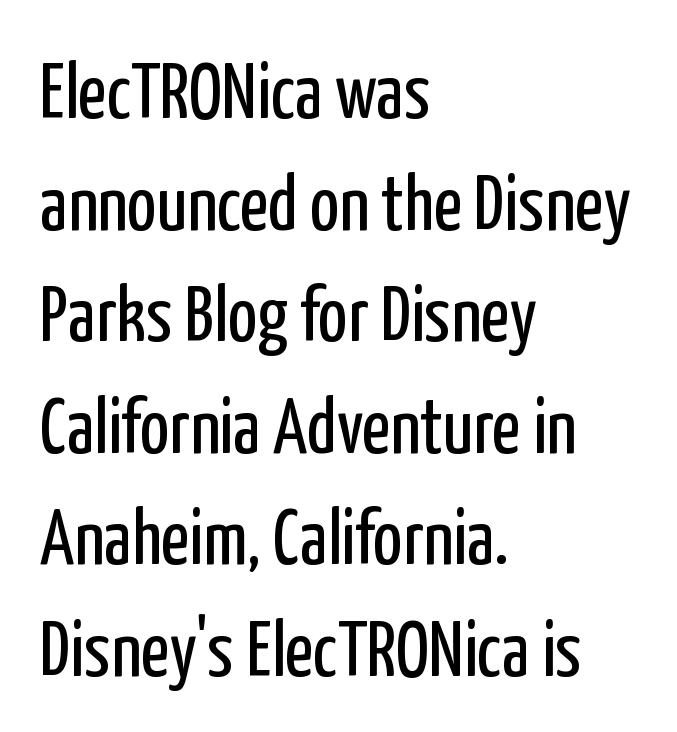
The setting favours the left margin, as ordinary paragraphs usually do. Students, note that the glyphs here touch the page at normal intervals. Letterform terminals end flat and unadorned throughout the passage. Looks like regular typesetting: each glyph gets only the width it needs. Glance below the letters and you will spot only blank space.
